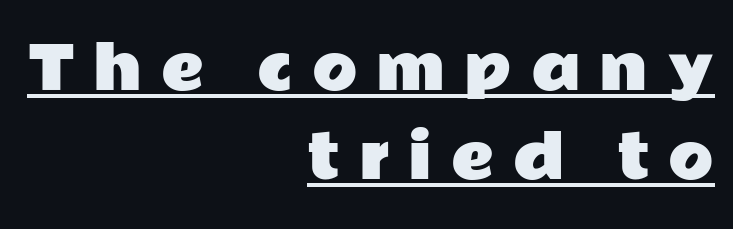
The lines are quadded right. The rendering uses natural spacing where letterforms have individual widths. Font category for this specimen: sans-serif. Between one letter and the next there's a generous, obvious gap. The string is rendered with underlining switched on.
